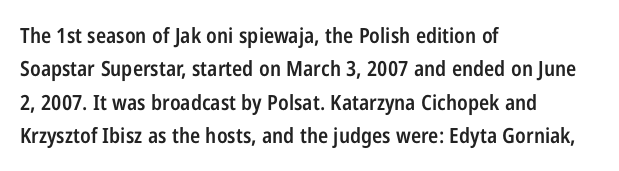
The image shows 21 px text type, upright; set left-aligned, normal line spacing (1.59x), normal letter spacing, not underlined.
